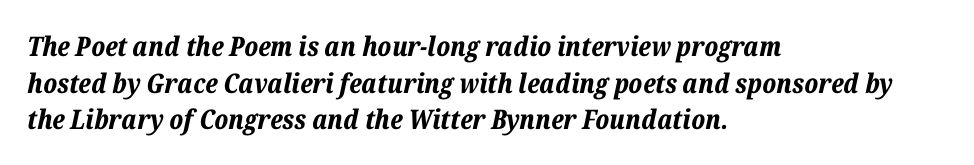
The image shows 27 px bold type, italic (leaning right); set left-aligned, normal line spacing (1.36x), normal letter spacing, not underlined.
